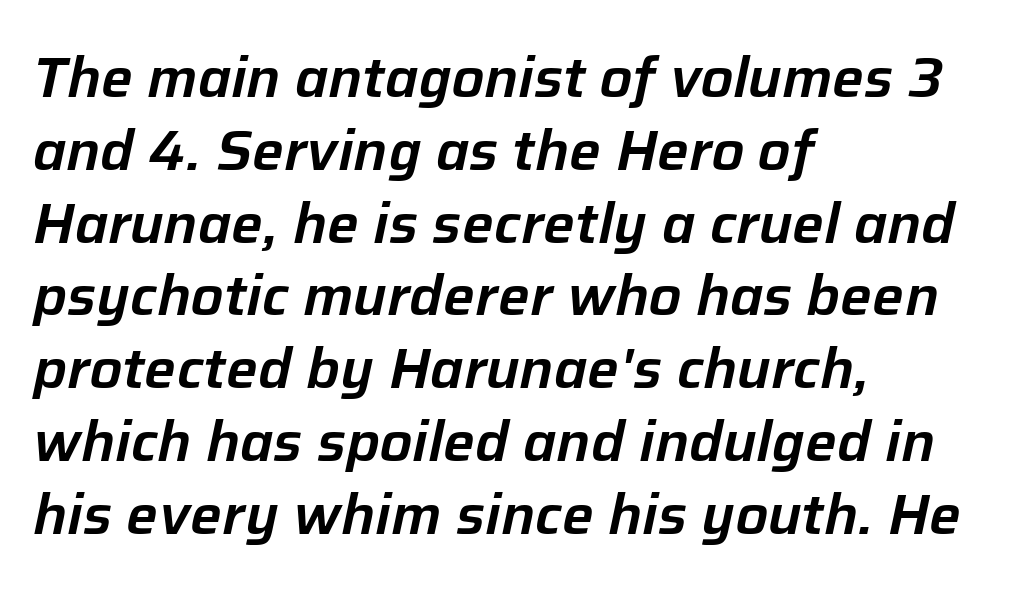
{"italic": "yes", "lean": "right", "slant_degrees": 12, "width": "normal", "stroke_contrast": "low", "x_height": "medium", "monospaced": "no", "underline": "no", "align": "left", "line_spacing": "normal", "line_spacing_ratio": 1.3, "letter_spacing": "normal", "letter_spacing_em": 0.0, "glyph_px": 56}
